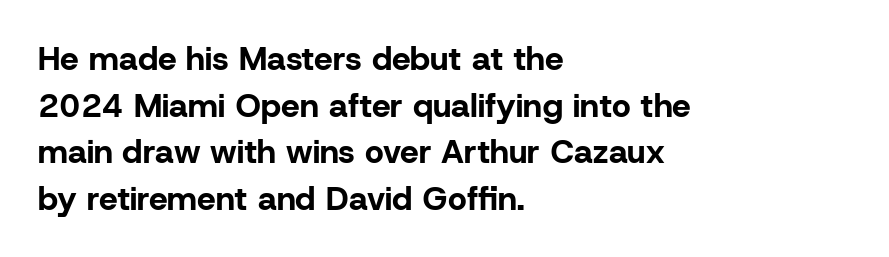
{"serif": "no", "italic": "no", "bold": "yes", "weight": "bold", "width": "normal", "stroke_contrast": "low", "x_height": "medium", "monospaced": "no", "underline": "no", "align": "left", "line_spacing": "normal", "line_spacing_ratio": 1.41, "letter_spacing": "normal", "letter_spacing_em": 0.0, "glyph_px": 33}
